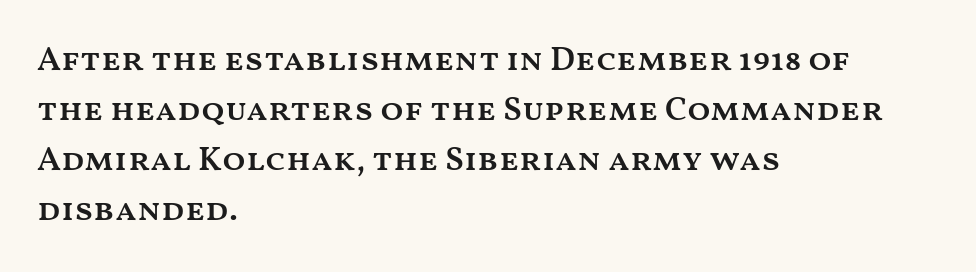
The image shows 34 px semibold, wide type, upright; set left-aligned, normal line spacing (1.47x), normal letter spacing, not underlined; medium stroke contrast and a medium x-height.
